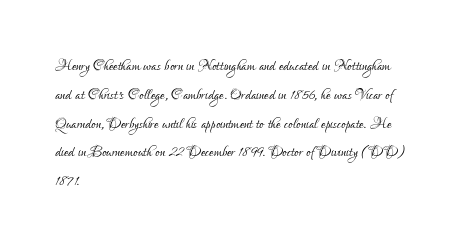
The image shows 20 px text type; set left-aligned, normal line spacing (1.44x), normal letter spacing, not underlined.
